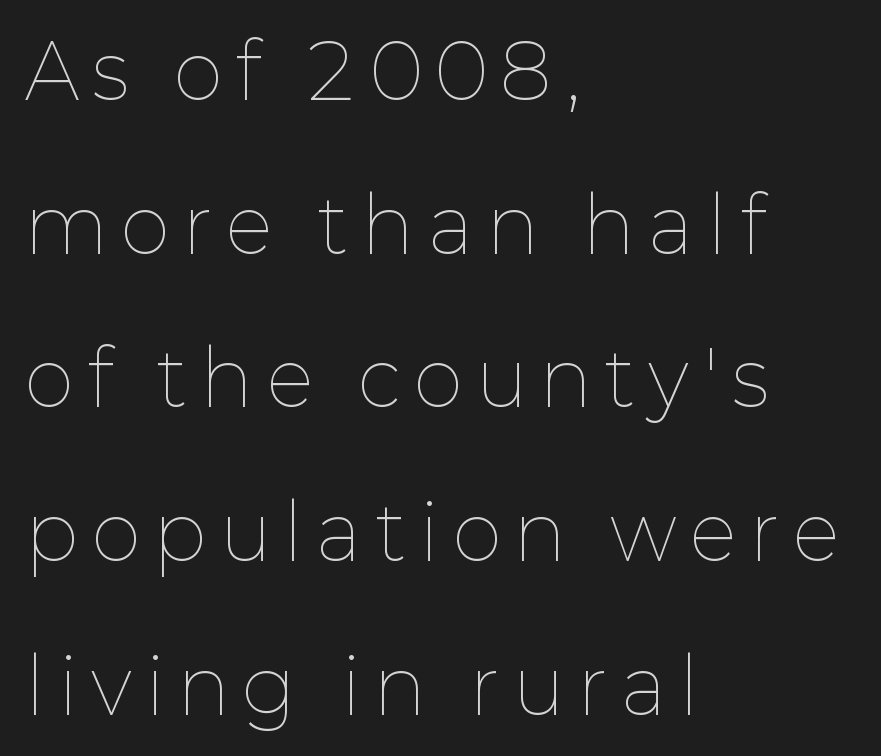
Q: Is the text bold? A: No.
Q: Is the text italic (slanted)? A: No, it is upright.
Q: Is the text underlined? A: No.
Q: How is the paragraph aligned? A: Left-aligned.
Q: Is the spacing between letters normal or unusually wide? A: Unusually wide.
Q: Is the spacing between lines tight, normal or loose? A: Loose.
Q: Width (condensed, normal, or wide)? A: Normal.
Q: Stroke contrast? A: Low.
Q: x-height? A: Medium.
Q: Monospaced? A: No.
